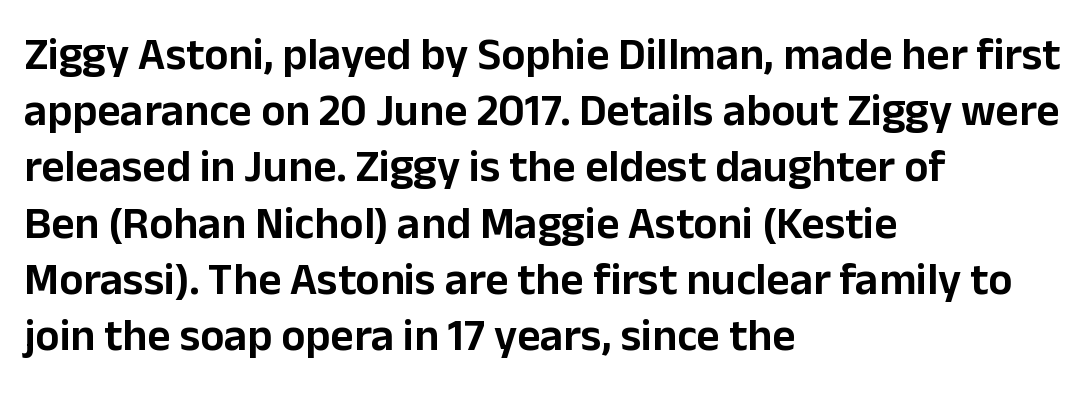
The image shows 45 px sans-serif type, upright; set left-aligned, normal line spacing (1.25x), normal letter spacing, not underlined; low stroke contrast and a medium x-height.
